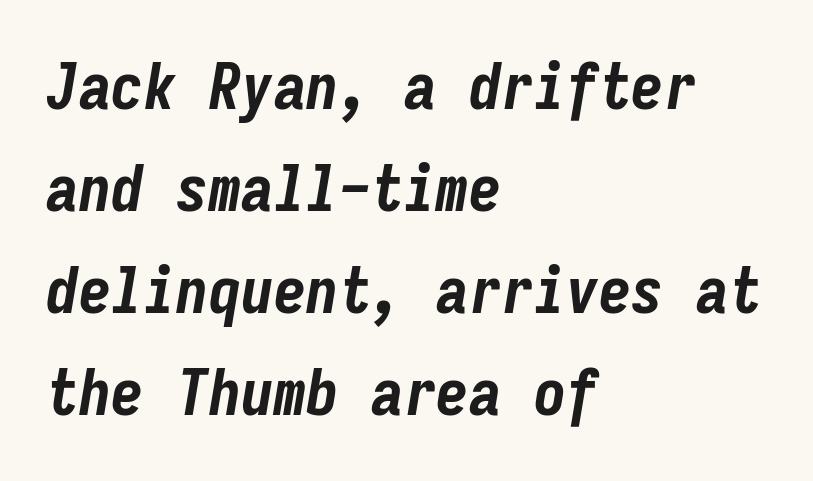
You could call the tracking neutral — neither tight nor loose. A typesetter would call this monospace, since all characters share one set width. The rendering uses a moderate line-height, typical for paragraphs. The space beneath each line is pristine and unruled. Yep, that's italic — everything's leaning. Summary of weight: heavy, a full bold.
